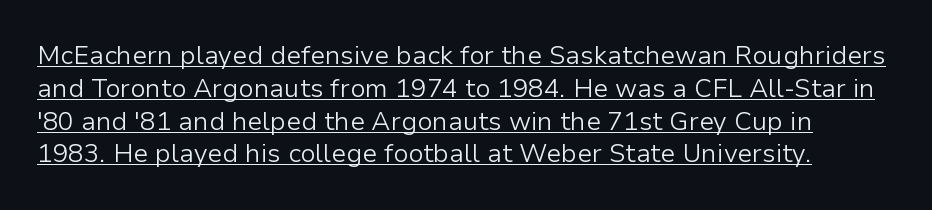
Q: Is the text bold? A: No.
Q: Is the text italic (slanted)? A: No, it is upright.
Q: Is the text underlined? A: Yes.
Q: Is the spacing between letters normal or unusually wide? A: Normal.
Q: Is the spacing between lines tight, normal or loose? A: Normal.
